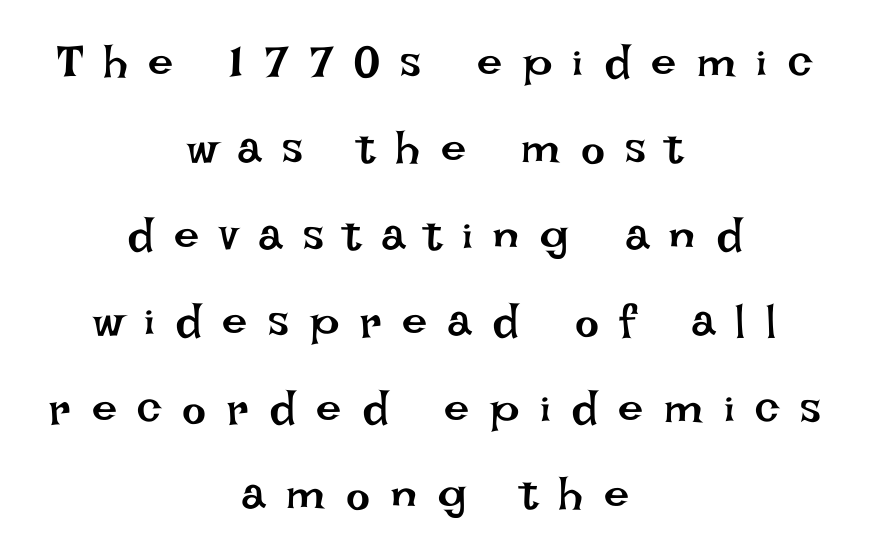
Q: Is the text bold? A: No.
Q: Is the text italic (slanted)? A: No, it is upright.
Q: Is the text underlined? A: No.
Q: How is the paragraph aligned? A: Centered.
Q: Is the spacing between letters normal or unusually wide? A: Unusually wide.
Q: Is the spacing between lines tight, normal or loose? A: Loose.
Q: Width (condensed, normal, or wide)? A: Normal.
Q: Stroke contrast? A: Low.
Q: x-height? A: Large.
Q: Monospaced? A: No.
